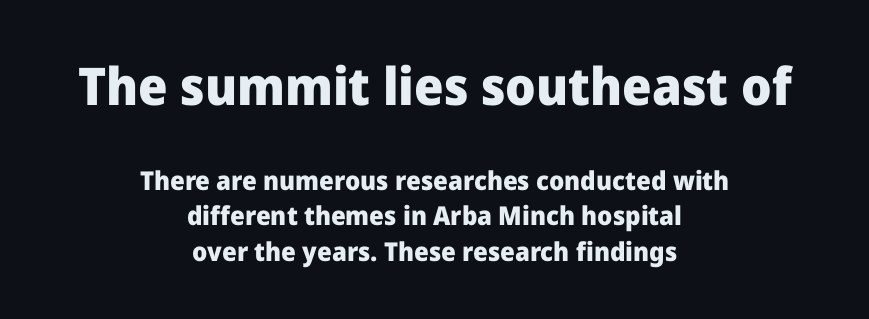
Layout note: lines centered. Students, observe: this is what conventionally led text looks like. Ordinary non-slanted type is in use. Proportional: the letters do not fall into vertical columns.
